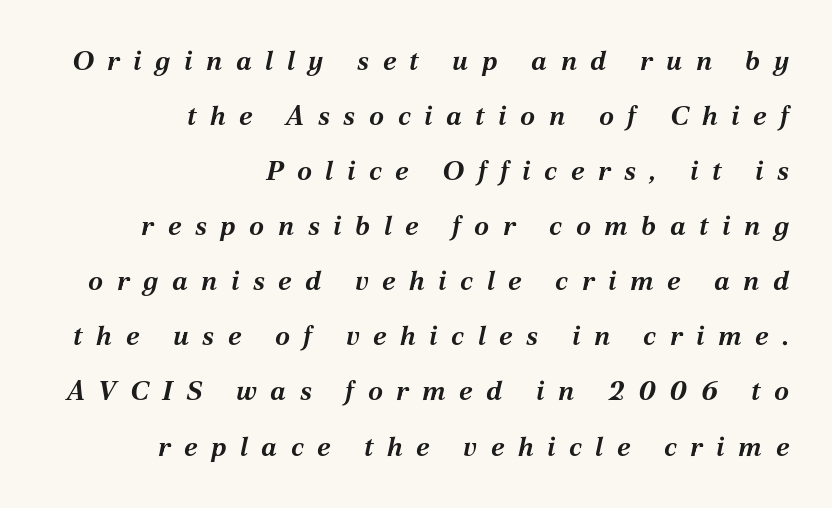
Q: Is the text bold? A: Yes.
Q: Is the text italic (slanted)? A: Yes, it leans right by about 12 degrees.
Q: Is the text underlined? A: No.
Q: How is the paragraph aligned? A: Right-aligned.
Q: Is the spacing between letters normal or unusually wide? A: Unusually wide.
Q: Is the spacing between lines tight, normal or loose? A: Loose.
